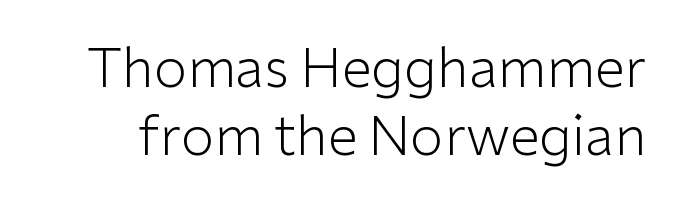
{"serif": "no", "italic": "no", "bold": "no", "weight": "light", "width": "normal", "stroke_contrast": "low", "x_height": "medium", "monospaced": "no", "underline": "no", "line_spacing": "normal", "line_spacing_ratio": 1.26, "letter_spacing": "normal", "letter_spacing_em": 0.0, "glyph_px": 54}
